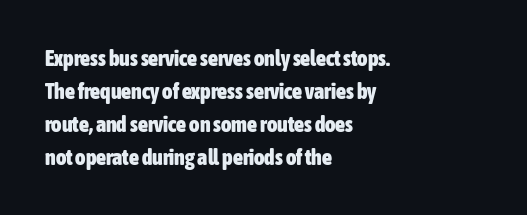
Q: Is the text bold? A: Yes.
Q: Is the text italic (slanted)? A: No, it is upright.
Q: Is the text underlined? A: No.
Q: How is the paragraph aligned? A: Left-aligned.
Q: Is the spacing between letters normal or unusually wide? A: Normal.
Q: Is the spacing between lines tight, normal or loose? A: Normal.
